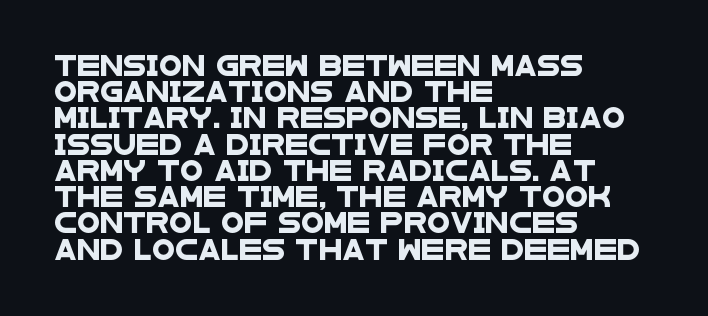
Visually the block forms a straight wall on the left and a jagged coastline on the right. Whoever set this chose a conventional vertical rhythm. The words here are not underlined. Short note: letters normally spaced.
